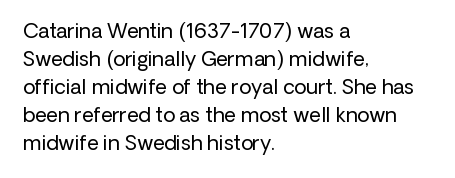
A roman cut, with each character standing at attention. Compared with a centered layout, this one pins lines to the left instead. Evenly set lines give the paragraph a standard silhouette. Heft: none added — not bold. The baseline area is clear.
